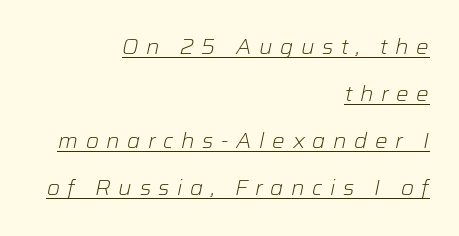
{"italic": "yes", "lean": "right", "slant_degrees": 12, "bold": "no", "underline": "yes", "align": "right", "line_spacing": "loose", "line_spacing_ratio": 2.24, "letter_spacing": "wide", "letter_spacing_em": 0.36, "glyph_px": 21}
